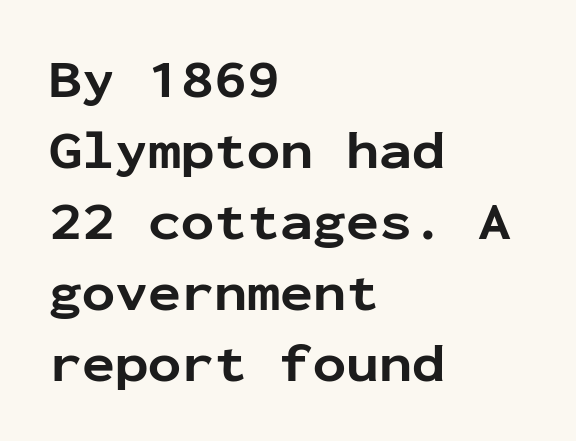
Spacing verdict: monospaced, one width for all characters. Reading down the block, your eye returns to a fixed left position each line. No feet cap the strokes, marking this as sans-serif type. Observe the ordinary spacing: letters are neighbours, not strangers. The line-height multiplier appears to be the usual default.
